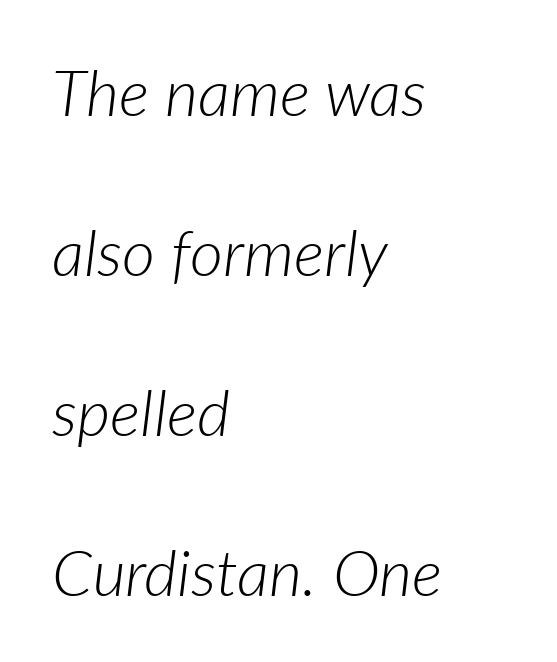
The image shows 64 px light type, italic (leaning right); set left-aligned, loose line spacing (2.5x), normal letter spacing, not underlined; low stroke contrast and a medium x-height.
